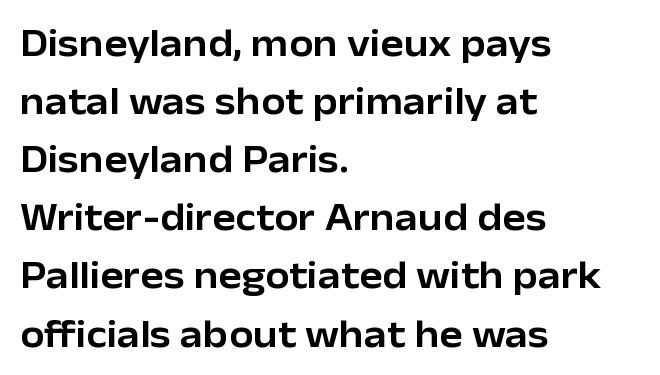
The strip under each line holds only bare page. Horizontally, the lines are justified to the leading edge only. What kind of face is this? One without serifs — a sans. The rows are spaced the way most documents space them. The type sits square on the baseline with zero lean. Letter spacing: default.
